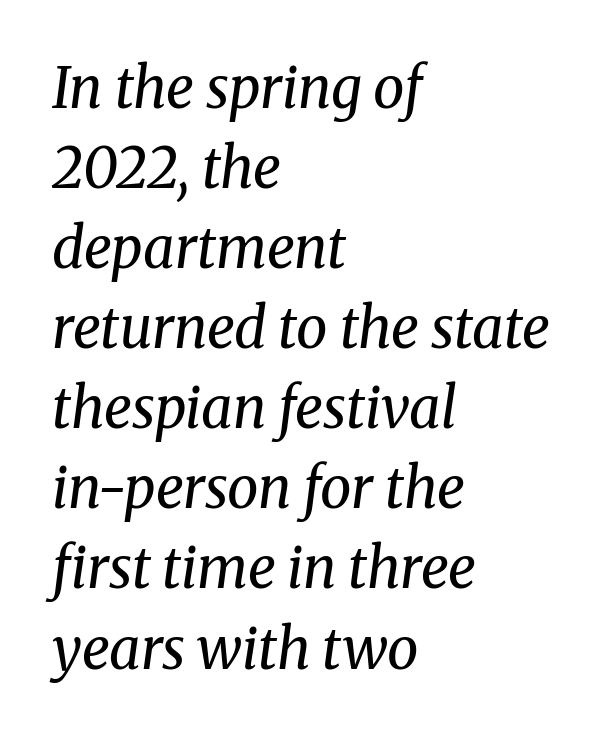
Q: Is the text bold? A: No.
Q: Is the text italic (slanted)? A: Yes, it leans right by about 8 degrees.
Q: Is the typeface a serif or a sans-serif typeface? A: Serif.
Q: Is the text underlined? A: No.
Q: How is the paragraph aligned? A: Left-aligned.
Q: Is the spacing between letters normal or unusually wide? A: Normal.
Q: Is the spacing between lines tight, normal or loose? A: Normal.
Q: Width (condensed, normal, or wide)? A: Normal.
Q: Stroke contrast? A: Medium.
Q: x-height? A: Medium.
Q: Monospaced? A: No.
